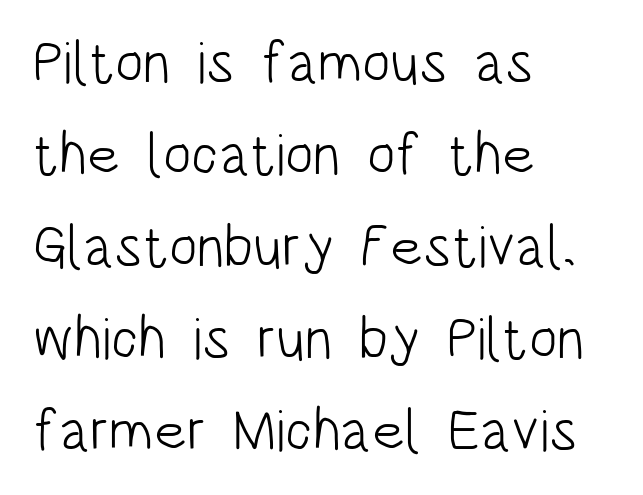
The image shows 59 px light, condensed sans-serif type, upright; set left-aligned, normal line spacing (1.56x), normal letter spacing, not underlined; low stroke contrast and a large x-height.
